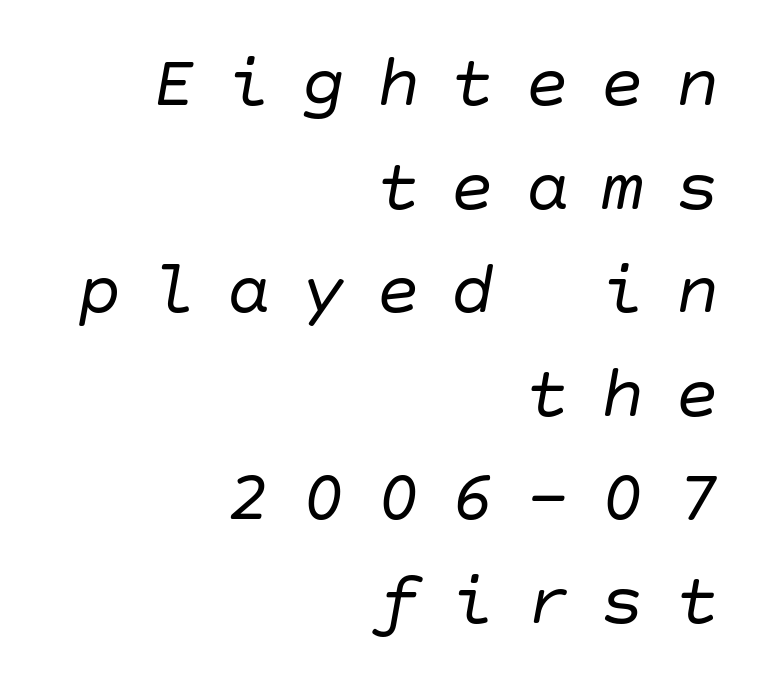
This rendering uses right alignment, leaving the left contour irregular. A bare baseline throughout the passage. Characters are canted at an angle relative to the baseline's perpendicular. What's the leading like? Ordinary, nothing unusual. The strokes are not fattened; the text isn't bold.
